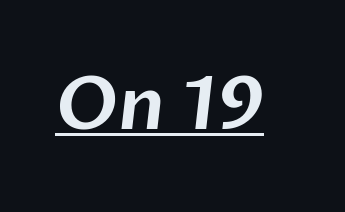
Q: Is the typeface a serif or a sans-serif typeface? A: Sans-serif.
Q: Is the text underlined? A: Yes.
Q: Is the spacing between letters normal or unusually wide? A: Normal.
Q: Width (condensed, normal, or wide)? A: Normal.
Q: Stroke contrast? A: Low.
Q: x-height? A: Medium.
Q: Monospaced? A: No.
